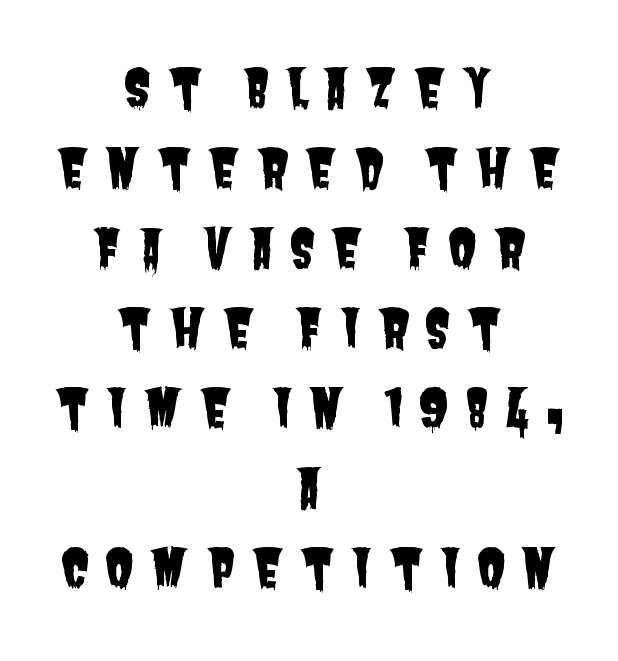
Q: Is the typeface a serif or a sans-serif typeface? A: Sans-serif.
Q: Is the text underlined? A: No.
Q: How is the paragraph aligned? A: Centered.
Q: Is the spacing between letters normal or unusually wide? A: Unusually wide.
Q: Is the spacing between lines tight, normal or loose? A: Normal.
Q: Width (condensed, normal, or wide)? A: Condensed.
Q: Stroke contrast? A: Low.
Q: x-height? A: Large.
Q: Monospaced? A: No.
